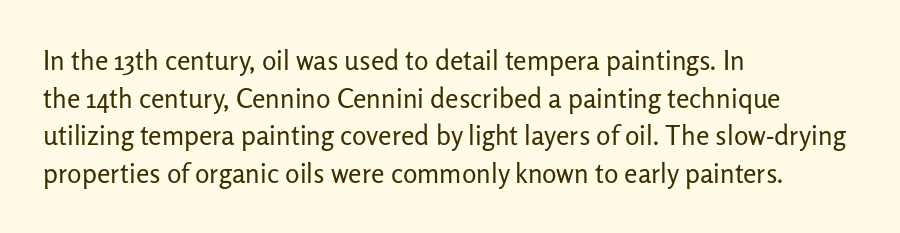
{"italic": "no", "bold": "no", "underline": "no", "align": "left", "line_spacing": "normal", "line_spacing_ratio": 1.39, "letter_spacing": "normal", "letter_spacing_em": 0.0, "glyph_px": 27}
